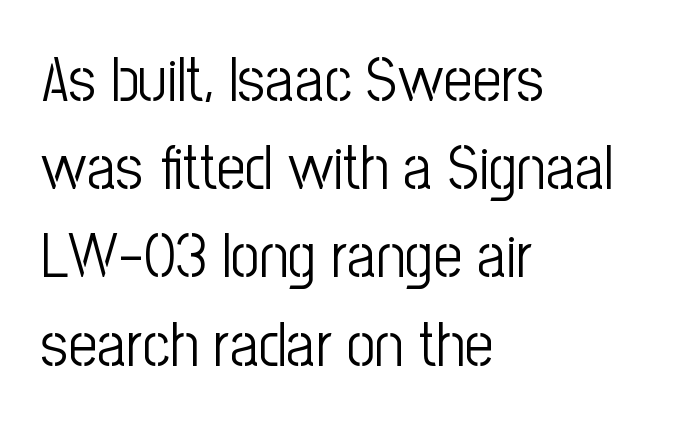
The image shows 63 px light, condensed sans-serif type, upright; set left-aligned, normal line spacing (1.4x), normal letter spacing, not underlined; low stroke contrast and a medium x-height.
